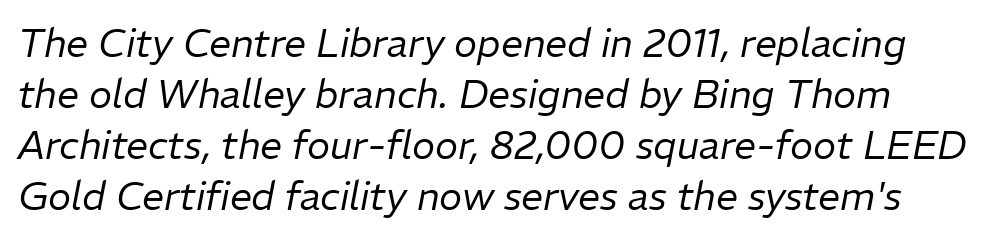
Q: Is the text bold? A: No.
Q: Is the text italic (slanted)? A: Yes, it leans right by about 11 degrees.
Q: Is the text underlined? A: No.
Q: Is the spacing between letters normal or unusually wide? A: Normal.
Q: Is the spacing between lines tight, normal or loose? A: Normal.
Q: Width (condensed, normal, or wide)? A: Normal.
Q: Stroke contrast? A: Low.
Q: x-height? A: Medium.
Q: Monospaced? A: No.
